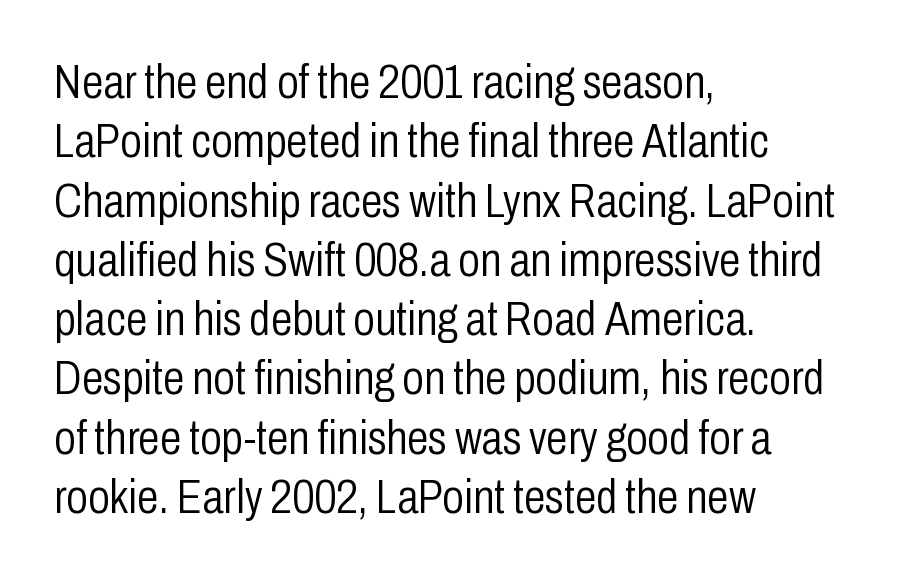
Teacher's note: observe the even left margin — that is flush-left alignment. Each letter's strokes conclude bluntly, with no projecting serifs. Look at the tracking — it's just the regular setting, nothing added. A typesetter would call this proportional, since set widths differ per character. Tall strokes in this sample are plumb rather than angled. Weight: in the light-to-regular range.
